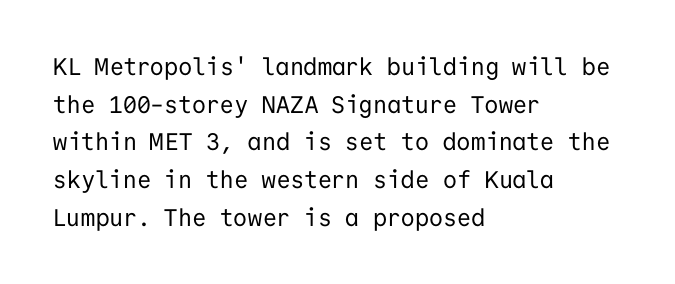
Q: Is the text bold? A: No.
Q: Is the text italic (slanted)? A: No, it is upright.
Q: Is the text underlined? A: No.
Q: How is the paragraph aligned? A: Left-aligned.
Q: Is the spacing between letters normal or unusually wide? A: Normal.
Q: Is the spacing between lines tight, normal or loose? A: Normal.
